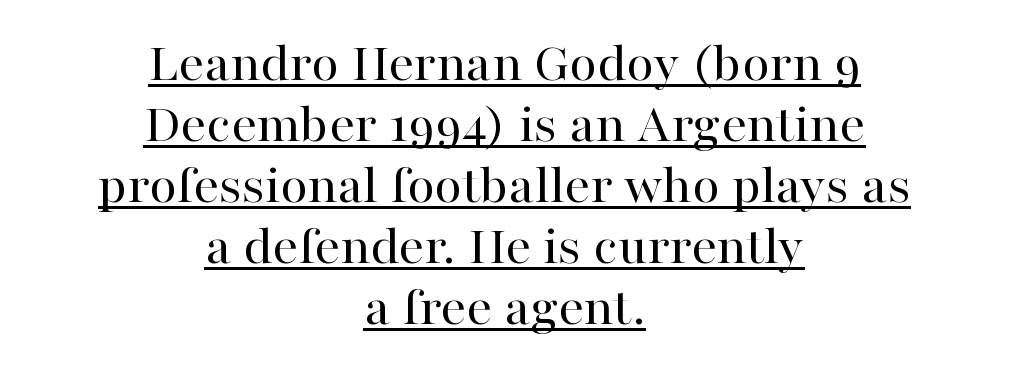
Q: Is the text bold? A: No.
Q: Is the text italic (slanted)? A: No, it is upright.
Q: Is the typeface a serif or a sans-serif typeface? A: Serif.
Q: Is the text underlined? A: Yes.
Q: How is the paragraph aligned? A: Centered.
Q: Is the spacing between letters normal or unusually wide? A: Normal.
Q: Is the spacing between lines tight, normal or loose? A: Tight.
Q: Width (condensed, normal, or wide)? A: Normal.
Q: Stroke contrast? A: High.
Q: x-height? A: Medium.
Q: Monospaced? A: No.
